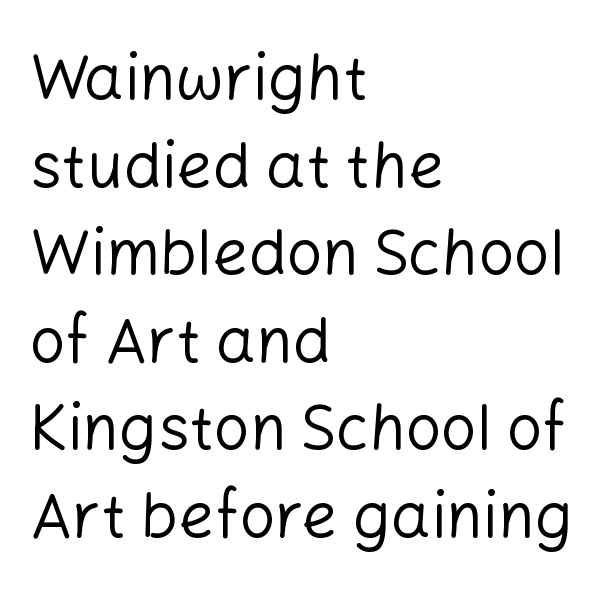
Does the leading feel generous? No, just average. Descenders hang freely into open space. The typography opts for an upright posture over an oblique one. One-word summary of the alignment: left. Character widths vary here, with narrow letters taking less room than wide ones. Words appear dense and cohesive because spacing is normal.
